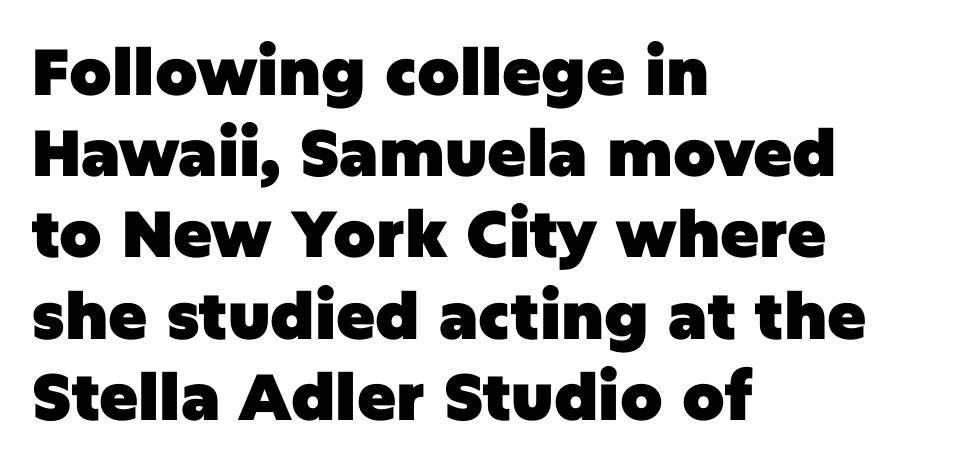
Q: Is the text bold? A: Yes.
Q: Is the text italic (slanted)? A: No, it is upright.
Q: Is the typeface a serif or a sans-serif typeface? A: Sans-serif.
Q: Is the text underlined? A: No.
Q: How is the paragraph aligned? A: Left-aligned.
Q: Is the spacing between letters normal or unusually wide? A: Normal.
Q: Is the spacing between lines tight, normal or loose? A: Normal.
Q: Width (condensed, normal, or wide)? A: Normal.
Q: Stroke contrast? A: Low.
Q: x-height? A: Large.
Q: Monospaced? A: No.
